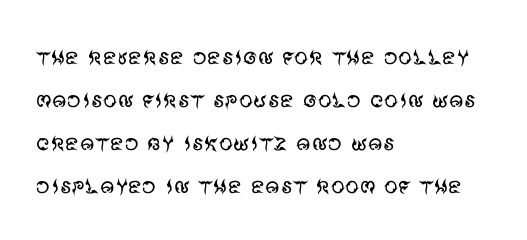
Character widths vary here, with narrow letters taking less room than wide ones. The designer left line spacing at the default. Bold? No — there's no thickening of the strokes. Each line starts at the same left margin while the right side varies. Short note: letters normally spaced. Quick note: not italic, upright.
